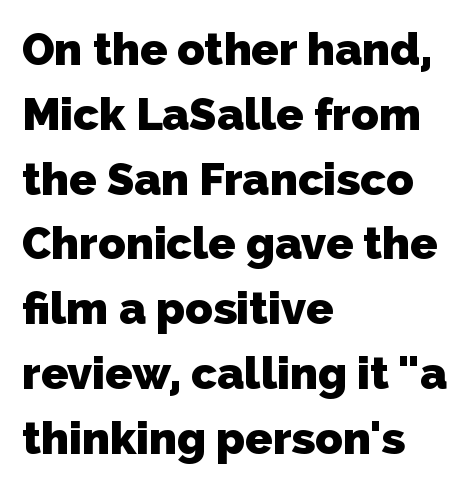
The image shows 45 px heavy sans-serif type; set left-aligned, normal line spacing (1.44x), normal letter spacing, not underlined; low stroke contrast and a medium x-height.
